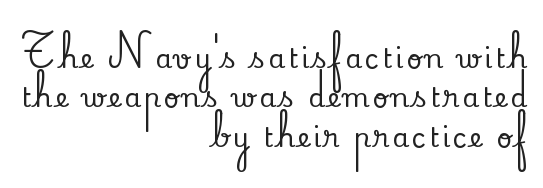
{"italic": "no", "underline": "no", "align": "right", "line_spacing": "normal", "line_spacing_ratio": 1.46, "glyph_px": 27}
